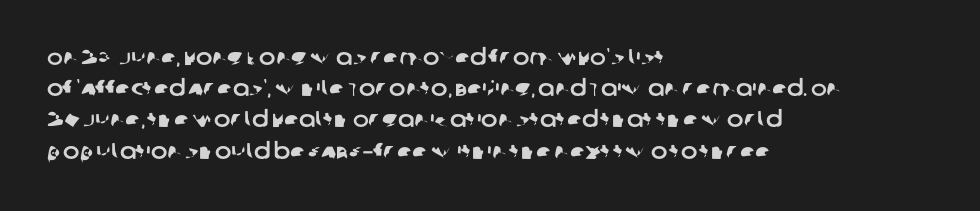
{"underline": "no", "align": "left", "line_spacing": "normal", "line_spacing_ratio": 1.42, "letter_spacing": "normal", "letter_spacing_em": 0.0, "glyph_px": 22}
